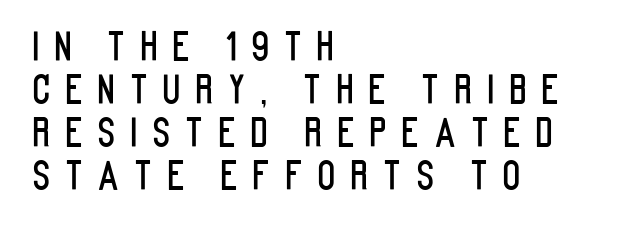
{"serif": "no", "italic": "no", "width": "condensed", "stroke_contrast": "low", "x_height": "large", "monospaced": "no", "underline": "no", "align": "left", "line_spacing": "tight", "line_spacing_ratio": 1.13, "letter_spacing": "wide", "letter_spacing_em": 0.38, "glyph_px": 38}
